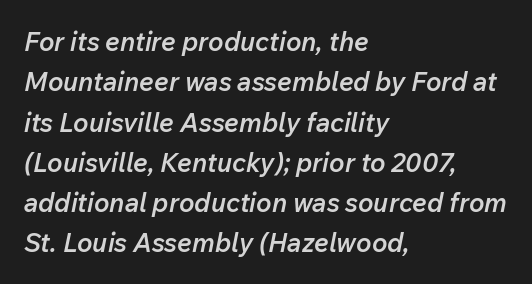
Q: Is the text bold? A: Semi-bold.
Q: Is the text italic (slanted)? A: Yes, it leans right by about 12 degrees.
Q: Is the text underlined? A: No.
Q: How is the paragraph aligned? A: Left-aligned.
Q: Is the spacing between letters normal or unusually wide? A: Normal.
Q: Is the spacing between lines tight, normal or loose? A: Normal.
